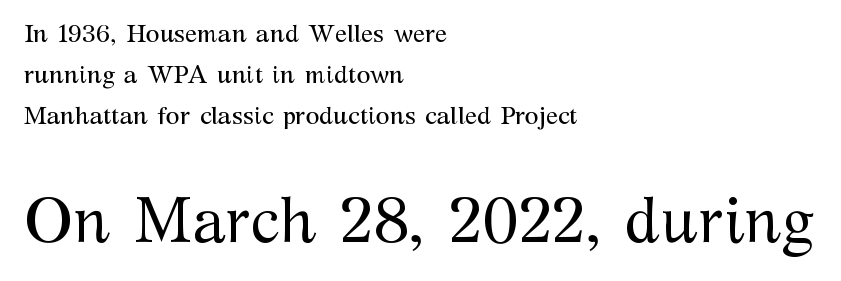
Q: Is the text bold? A: No.
Q: Is the text italic (slanted)? A: No, it is upright.
Q: Is the typeface a serif or a sans-serif typeface? A: Serif.
Q: Is the text underlined? A: No.
Q: How is the paragraph aligned? A: Left-aligned.
Q: Is the spacing between letters normal or unusually wide? A: Normal.
Q: Is the spacing between lines tight, normal or loose? A: Normal.
Q: Which block of text is set in a larger size, the first (top) or the second (bottom)? A: The second (bottom) one.
Q: Width (condensed, normal, or wide)? A: Normal.
Q: Stroke contrast? A: Medium.
Q: x-height? A: Medium.
Q: Monospaced? A: No.
